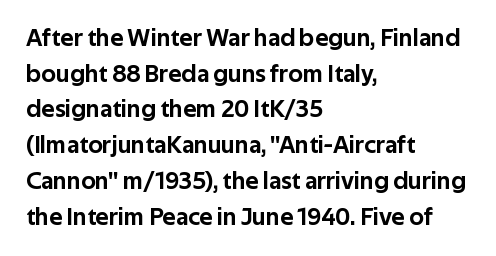
Glyph-to-glyph distance matches everyday printed text. The baseline area is clear. These lines are set flush left with a ragged right edge. Designer's note — italics off, roman on. The rendering uses a moderate line-height, typical for paragraphs.
